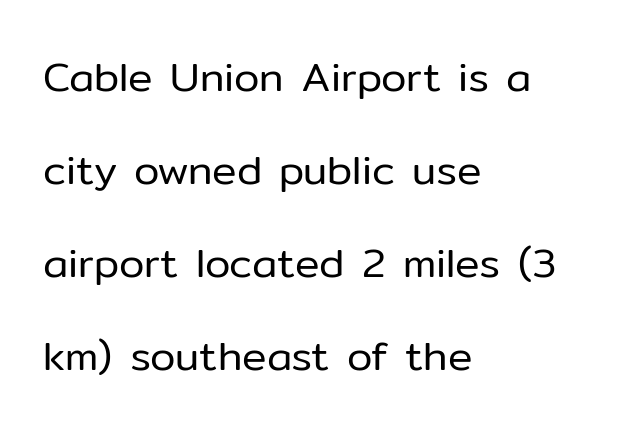
The rendering uses natural spacing where letterforms have individual widths. Horizontal alignment here is leftward, the default for most running prose. The glyphs in this specimen are sans serif. Weight: in the light-to-regular range. Nobody touched the tracking dial on this one. The strip under each line holds only bare page.
